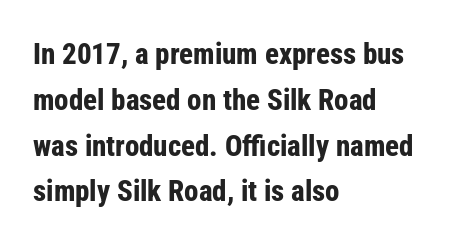
Q: Is the text bold? A: Yes.
Q: Is the text italic (slanted)? A: No, it is upright.
Q: Is the typeface a serif or a sans-serif typeface? A: Sans-serif.
Q: Is the text underlined? A: No.
Q: How is the paragraph aligned? A: Left-aligned.
Q: Is the spacing between letters normal or unusually wide? A: Normal.
Q: Is the spacing between lines tight, normal or loose? A: Normal.
Q: Width (condensed, normal, or wide)? A: Condensed.
Q: Stroke contrast? A: Low.
Q: x-height? A: Medium.
Q: Monospaced? A: No.
